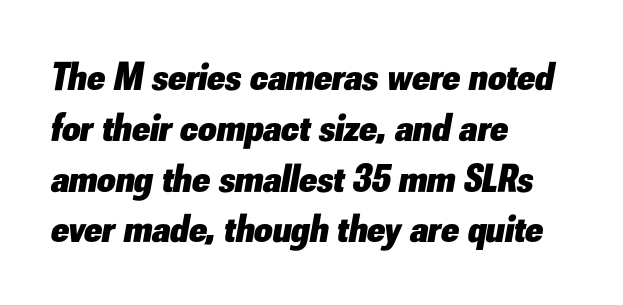
Q: Is the text bold? A: Yes.
Q: Is the text italic (slanted)? A: Yes, it leans right by about 10 degrees.
Q: Is the text underlined? A: No.
Q: How is the paragraph aligned? A: Left-aligned.
Q: Is the spacing between letters normal or unusually wide? A: Normal.
Q: Is the spacing between lines tight, normal or loose? A: Normal.
Q: Width (condensed, normal, or wide)? A: Normal.
Q: Stroke contrast? A: Low.
Q: x-height? A: Small.
Q: Monospaced? A: No.
